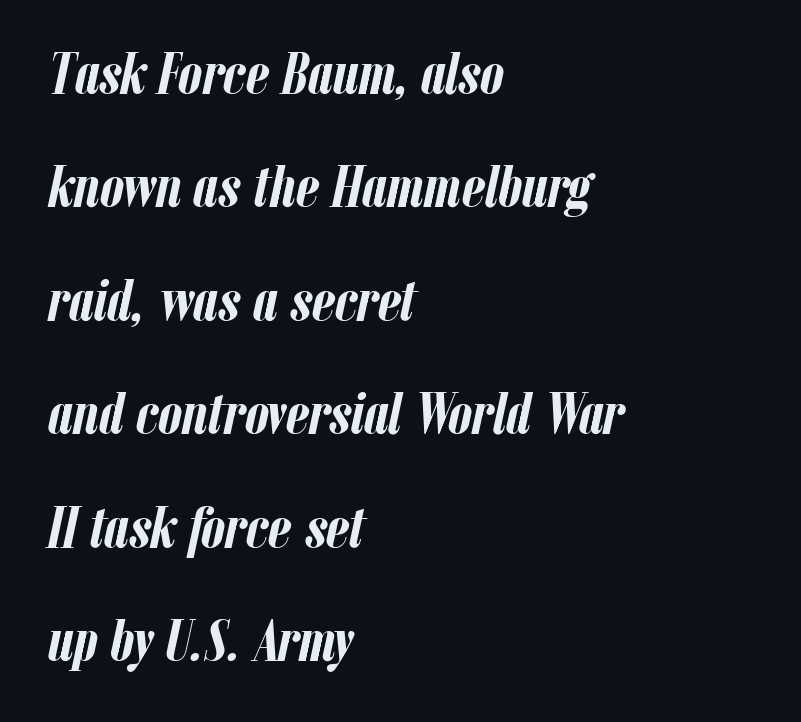
Q: Is the text bold? A: Yes.
Q: Is the text italic (slanted)? A: Yes, it leans right by about 12 degrees.
Q: Is the text underlined? A: No.
Q: How is the paragraph aligned? A: Left-aligned.
Q: Is the spacing between letters normal or unusually wide? A: Normal.
Q: Width (condensed, normal, or wide)? A: Condensed.
Q: Stroke contrast? A: Low.
Q: x-height? A: Medium.
Q: Monospaced? A: No.
